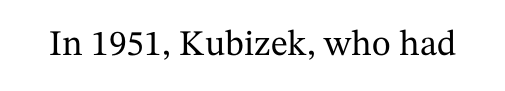
{"serif": "yes", "italic": "no", "width": "normal", "stroke_contrast": "medium", "x_height": "medium", "monospaced": "no", "underline": "no", "letter_spacing": "normal", "letter_spacing_em": 0.0, "glyph_px": 36}
